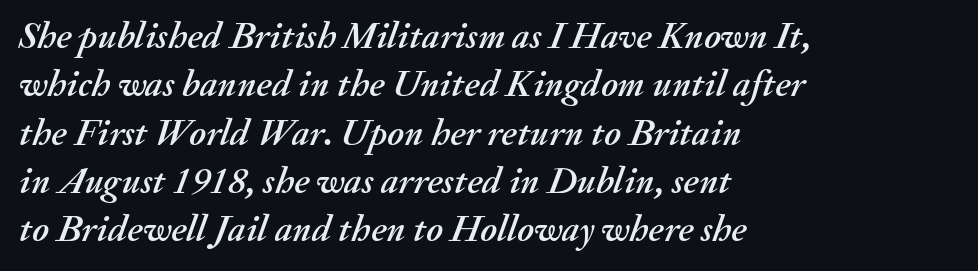
Q: Is the text italic (slanted)? A: Yes, it leans right by about 20 degrees.
Q: Is the text underlined? A: No.
Q: How is the paragraph aligned? A: Left-aligned.
Q: Is the spacing between letters normal or unusually wide? A: Normal.
Q: Is the spacing between lines tight, normal or loose? A: Normal.
Q: Width (condensed, normal, or wide)? A: Normal.
Q: Stroke contrast? A: Medium.
Q: x-height? A: Small.
Q: Monospaced? A: No.
